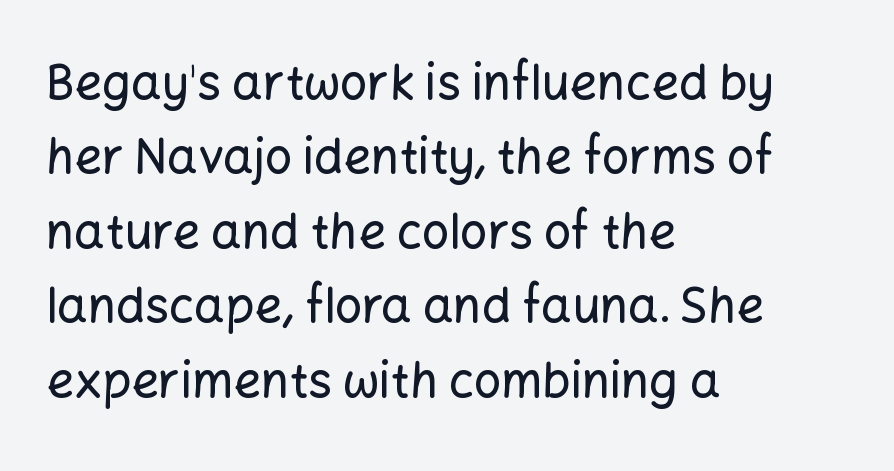
The image shows 48 px sans-serif type, upright; set left-aligned, normal line spacing (1.55x), normal letter spacing, not underlined; low stroke contrast and a medium x-height.
